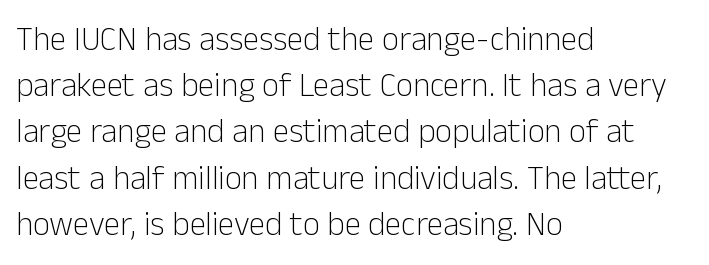
Leading: standard. Look at the bottom of the vertical strokes: they stop flat, with no serifs. Posture: vertical. Does extra space separate the letters? No, they use regular spacing.
